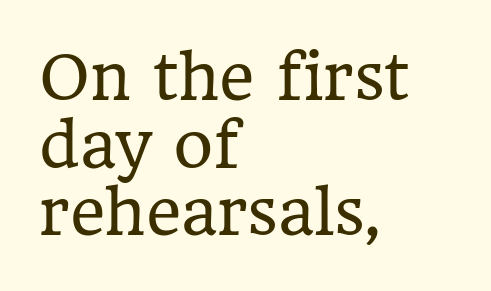
Q: Is the text bold? A: No.
Q: Is the text italic (slanted)? A: No, it is upright.
Q: Is the typeface a serif or a sans-serif typeface? A: Serif.
Q: Is the text underlined? A: No.
Q: How is the paragraph aligned? A: Left-aligned.
Q: Is the spacing between letters normal or unusually wide? A: Normal.
Q: Is the spacing between lines tight, normal or loose? A: Tight.
Q: Width (condensed, normal, or wide)? A: Normal.
Q: Stroke contrast? A: Low.
Q: x-height? A: Medium.
Q: Monospaced? A: No.
